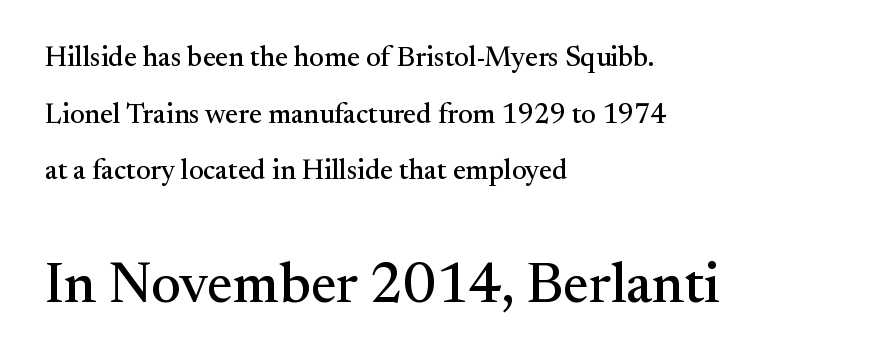
Type without underlining. In terms of letterform style, serifs are clearly present. Note the varied advance widths — an 'i' is clearly narrower than an 'm'. Short note: letters normally spaced. Does the lettering tilt? It doesn't — this is upright. Which chunk is bigger? The second one — the bottom block dwarfs the top.
